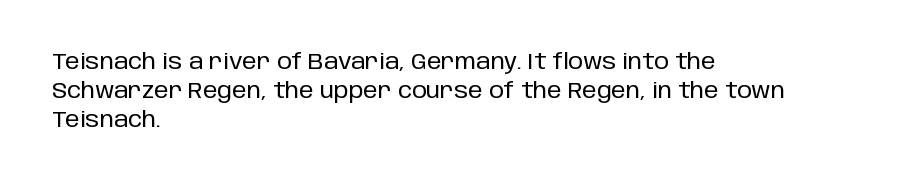
{"italic": "no", "underline": "no", "align": "left", "line_spacing": "normal", "line_spacing_ratio": 1.39, "letter_spacing": "normal", "letter_spacing_em": 0.0, "glyph_px": 21}
